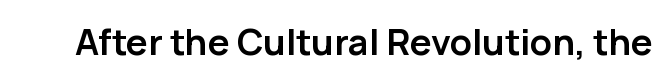
The image shows 36 px semibold sans-serif type, upright; set normal letter spacing, not underlined; low stroke contrast and a medium x-height.
